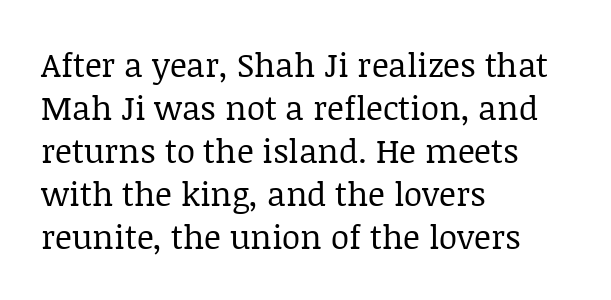
{"serif": "yes", "italic": "no", "bold": "no", "weight": "regular", "width": "normal", "stroke_contrast": "low", "x_height": "large", "monospaced": "no", "underline": "no", "align": "left", "line_spacing": "normal", "line_spacing_ratio": 1.3, "letter_spacing": "normal", "letter_spacing_em": 0.0, "glyph_px": 33}
